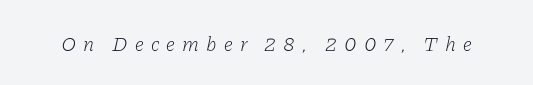
Q: Is the text bold? A: No.
Q: Is the text italic (slanted)? A: Yes, it leans right by about 11 degrees.
Q: Is the text underlined? A: No.
Q: Is the spacing between letters normal or unusually wide? A: Unusually wide.
